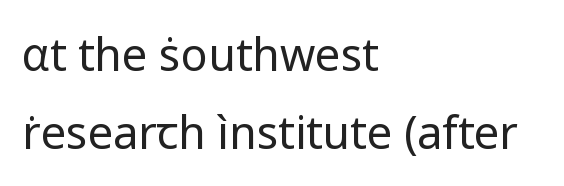
The image shows 45 px regular-weight sans-serif type, upright; set left-aligned, line spacing 1.74x, normal letter spacing, not underlined; low stroke contrast and a medium x-height.
